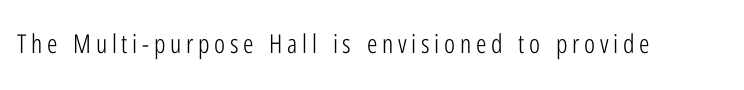
The image shows 26 px text type, upright; set not underlined.
